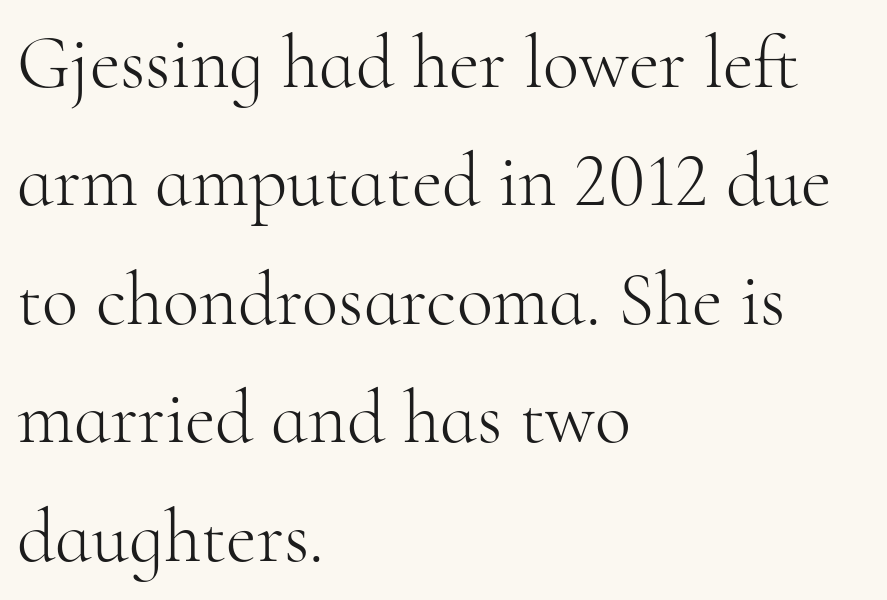
The image shows 75 px light serif type, upright; set left-aligned, normal line spacing (1.58x), normal letter spacing, not underlined; high stroke contrast and a small x-height.
